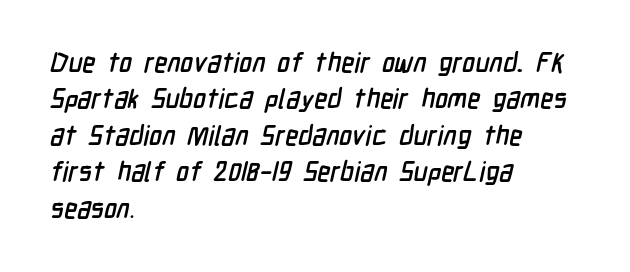
Q: Is the text underlined? A: No.
Q: How is the paragraph aligned? A: Left-aligned.
Q: Is the spacing between letters normal or unusually wide? A: Normal.
Q: Is the spacing between lines tight, normal or loose? A: Normal.
